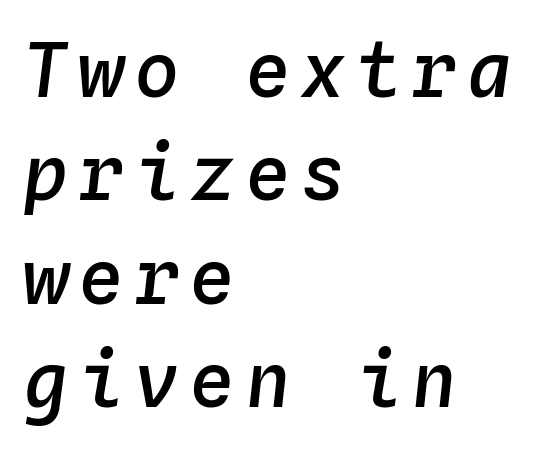
The image shows 76 px semibold type, italic (leaning right), monospaced; set left-aligned, normal line spacing (1.36x), not underlined; low stroke contrast and a medium x-height.
